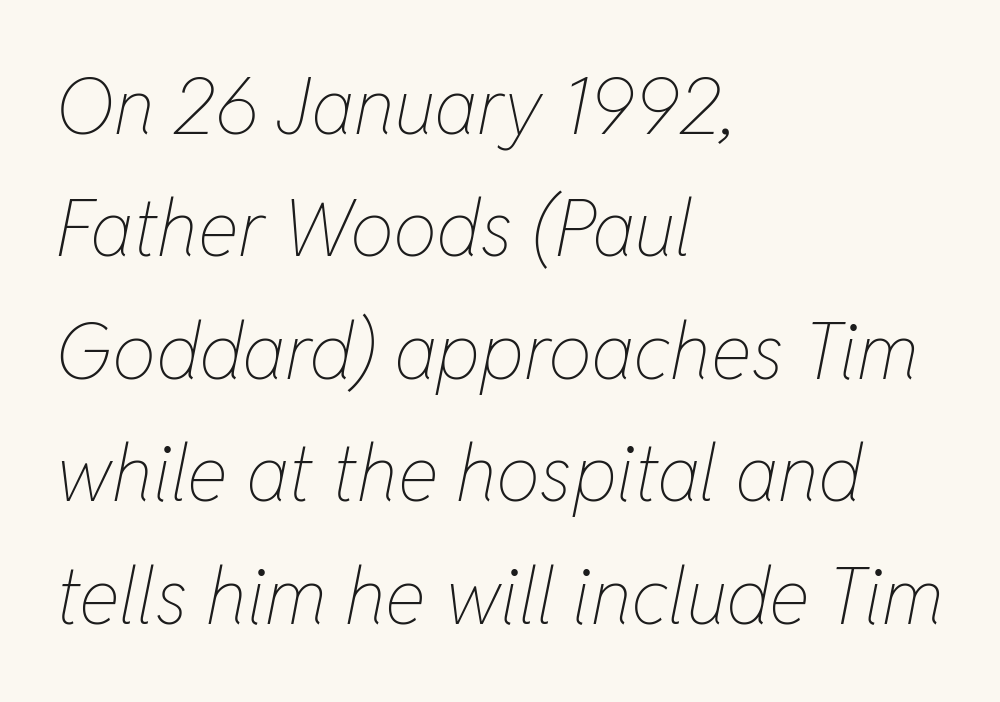
The image shows 78 px thin, condensed type, italic (leaning right); set left-aligned, normal line spacing (1.57x), normal letter spacing, not underlined; low stroke contrast and a medium x-height.
